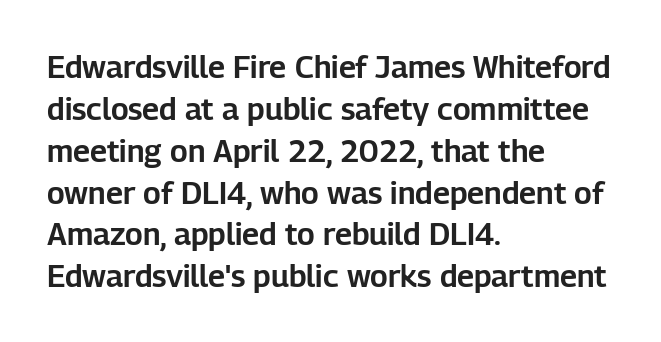
Each line starts at the same left margin while the right side varies. A typesetter would call this proportional, since set widths differ per character. Notice how descenders clear the ascenders below comfortably — that's standard leading. Descenders are the only things crossing below the line.
